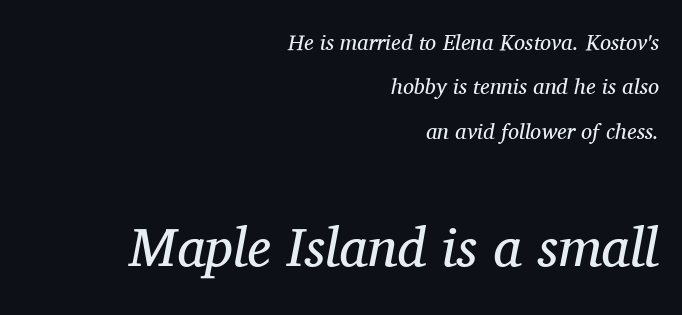
Q: Is the text bold? A: No.
Q: Is the text italic (slanted)? A: Yes, it leans right by about 11 degrees.
Q: Is the typeface a serif or a sans-serif typeface? A: Serif.
Q: Is the text underlined? A: No.
Q: How is the paragraph aligned? A: Right-aligned.
Q: Is the spacing between letters normal or unusually wide? A: Normal.
Q: Is the spacing between lines tight, normal or loose? A: Loose.
Q: Which block of text is set in a larger size, the first (top) or the second (bottom)? A: The second (bottom) one.
Q: Width (condensed, normal, or wide)? A: Normal.
Q: Stroke contrast? A: Medium.
Q: x-height? A: Medium.
Q: Monospaced? A: No.
